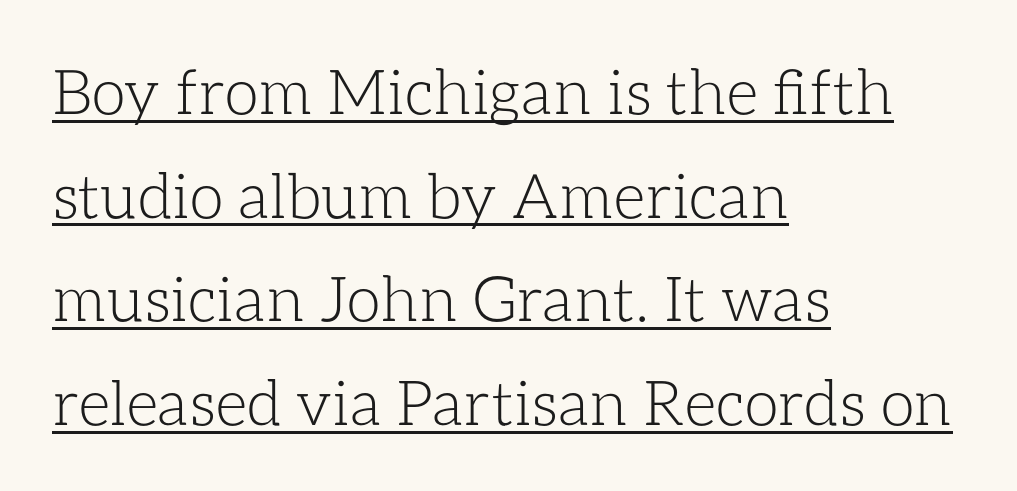
The letters sit at their default tracking, neither squeezed nor spread. How would I describe the line gaps? Plain and ordinary. These lines are set flush left with a ragged right edge. This sample has the flowing, uneven cadence of proportional lettering.
